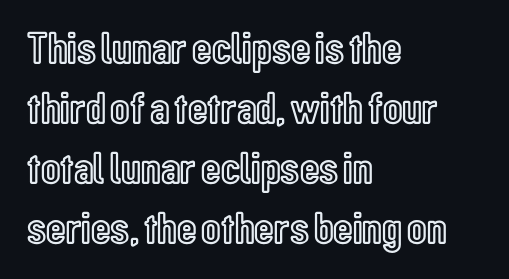
Q: Is the text italic (slanted)? A: No, it is upright.
Q: Is the text underlined? A: No.
Q: How is the paragraph aligned? A: Left-aligned.
Q: Is the spacing between letters normal or unusually wide? A: Normal.
Q: Is the spacing between lines tight, normal or loose? A: Normal.
Q: Width (condensed, normal, or wide)? A: Condensed.
Q: x-height? A: Medium.
Q: Monospaced? A: No.
